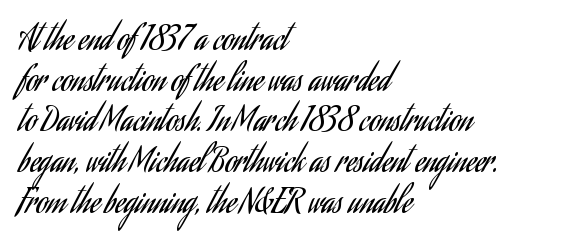
The image shows 32 px regular-weight, condensed sans-serif type; set left-aligned, normal line spacing (1.27x), normal letter spacing, not underlined; low stroke contrast and a small x-height.
